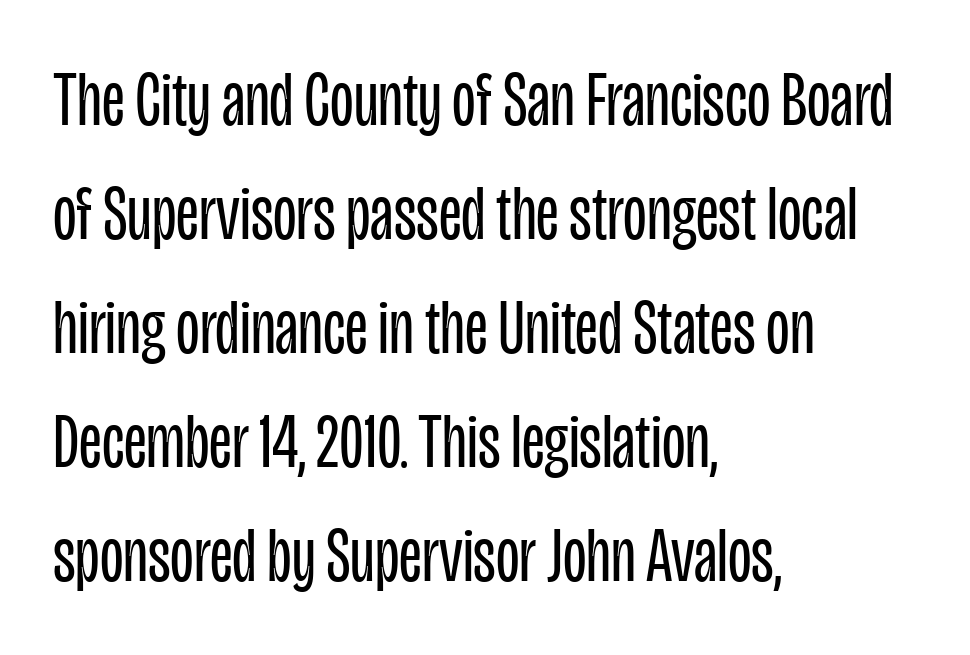
One glance says typical: line gaps are just what's usual. A typesetter would mark this as roman, not italic. The letters look calm and open, with moderate or lighter stems. Clear beneath every line of the passage. In terms of letterform style, serifs are entirely absent. The rendering uses natural spacing where letterforms have individual widths.
